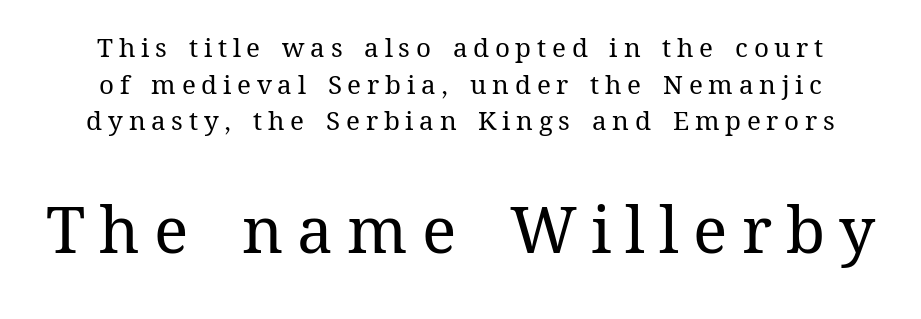
The image shows 64 px regular-weight type, upright; set centered, normal line spacing (1.41x), unusually wide letter spacing (+0.22 em), not underlined; the second (bottom) block is 2.46x larger; medium stroke contrast and a medium x-height.
